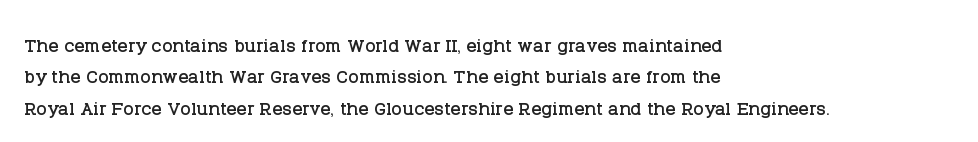
Q: Is the text italic (slanted)? A: No, it is upright.
Q: Is the text underlined? A: No.
Q: How is the paragraph aligned? A: Left-aligned.
Q: Is the spacing between letters normal or unusually wide? A: Normal.
Q: Is the spacing between lines tight, normal or loose? A: Normal.
